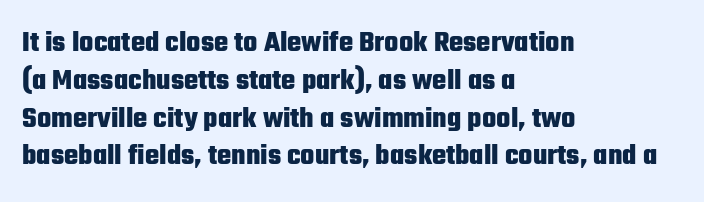
The image shows 30 px heavy, condensed sans-serif type, upright; set left-aligned, normal line spacing (1.26x), normal letter spacing, not underlined; low stroke contrast and a medium x-height.
